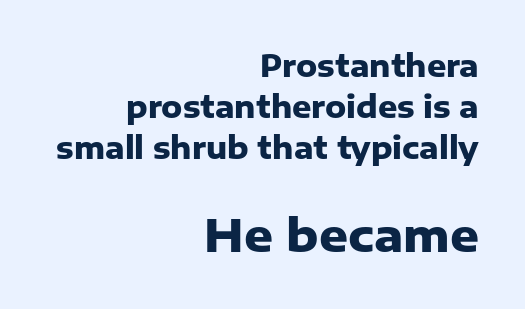
{"serif": "no", "italic": "no", "bold": "yes", "weight": "heavy", "width": "normal", "stroke_contrast": "low", "x_height": "medium", "monospaced": "no", "underline": "no", "align": "right", "line_spacing": "normal", "line_spacing_ratio": 1.37, "letter_spacing": "normal", "letter_spacing_em": 0.0, "larger_block": "second", "size_ratio": 1.5, "glyph_px": 45}
